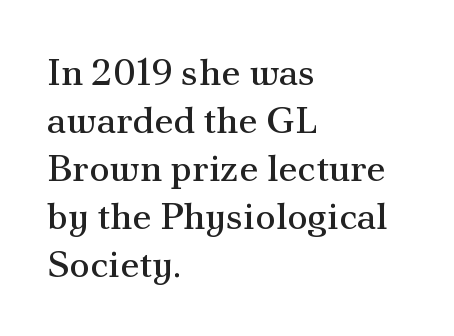
Q: Is the text bold? A: No.
Q: Is the text italic (slanted)? A: No, it is upright.
Q: Is the typeface a serif or a sans-serif typeface? A: Serif.
Q: Is the text underlined? A: No.
Q: How is the paragraph aligned? A: Left-aligned.
Q: Is the spacing between letters normal or unusually wide? A: Normal.
Q: Is the spacing between lines tight, normal or loose? A: Normal.
Q: Width (condensed, normal, or wide)? A: Normal.
Q: Stroke contrast? A: Medium.
Q: x-height? A: Small.
Q: Monospaced? A: No.
